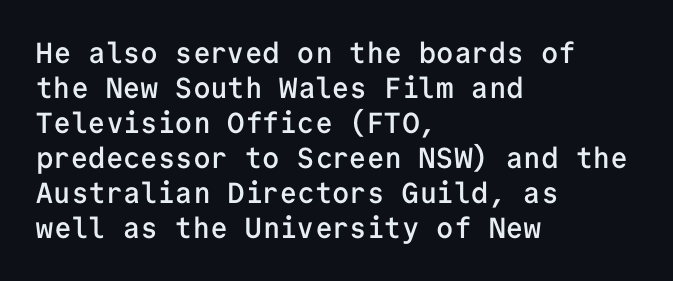
The image shows 29 px semibold sans-serif type, upright, monospaced; set left-aligned, line spacing 1.21x, normal letter spacing, not underlined; low stroke contrast and a medium x-height.
